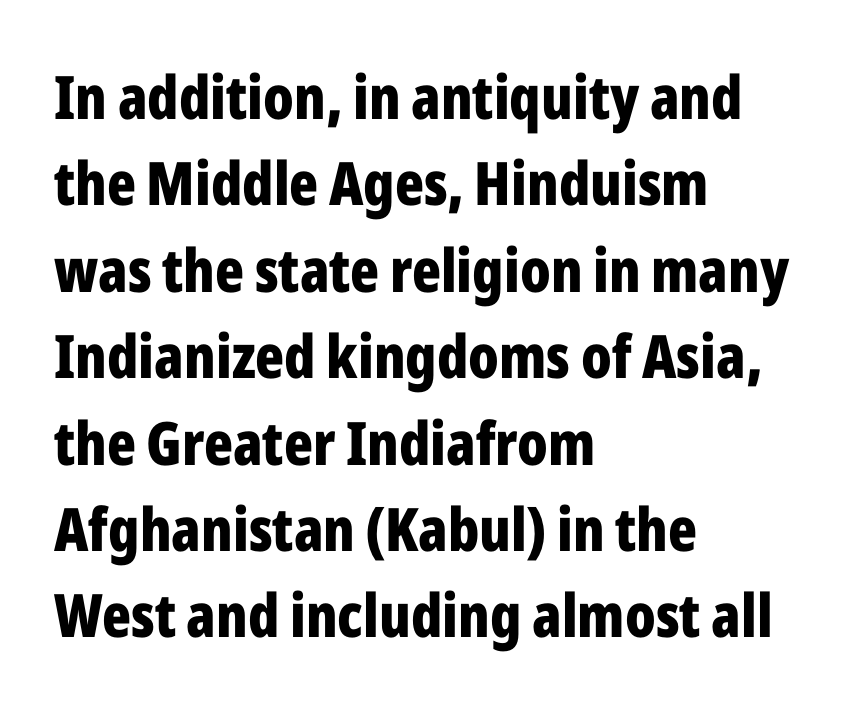
Ascenders rise straight up at ninety degrees. Honestly, the row spacing looks completely unremarkable. Each row of text sits above clean, open space. A student would call this left alignment; a typographer would say flush left, rag right. In terms of letterform style, serifs are entirely absent. Standard letterfit; no display-style spreading of the glyphs.
